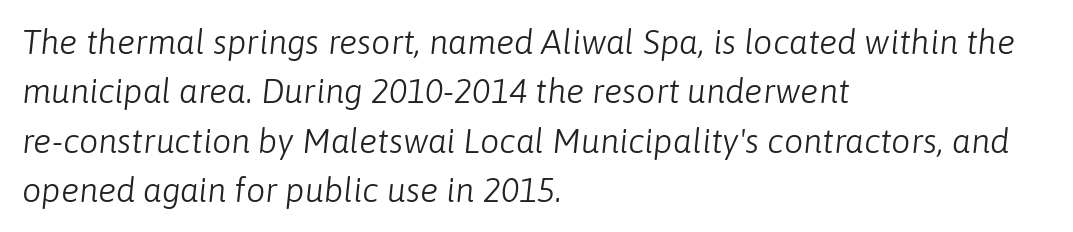
The image shows 34 px light type, italic (leaning right); set left-aligned, normal line spacing (1.45x), normal letter spacing, not underlined; low stroke contrast and a medium x-height.
